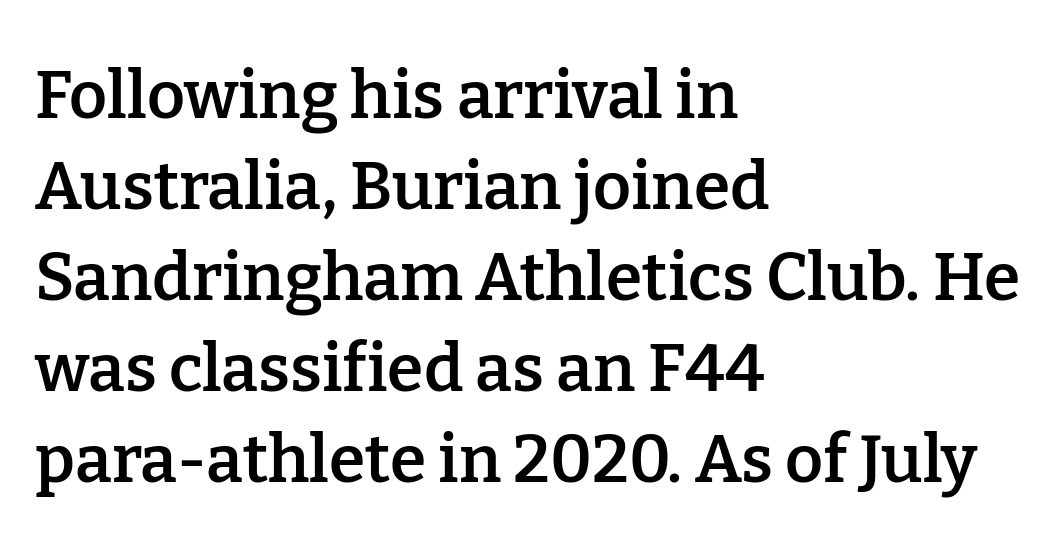
The glyphs are unaccompanied by any horizontal stroke below them. Summary of vertical rhythm: regular, with standard interline spacing. In CSS terms this would be text-align: left. This rendering employs a face with finishing strokes, i.e., a serif.
